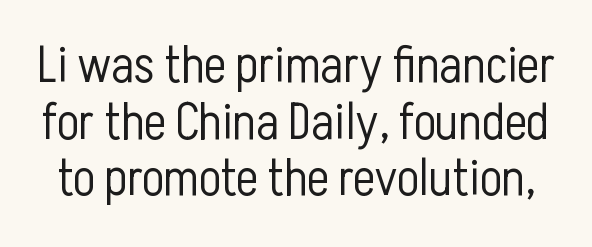
Unlike italic type, these characters show no tilt at all. This reads as an unemphasized weight, regular at the heaviest. These lines are rendered in a variable-pitch font. Has an underline been added? It has not. Spacing between characters is what you'd get straight out of the box.
